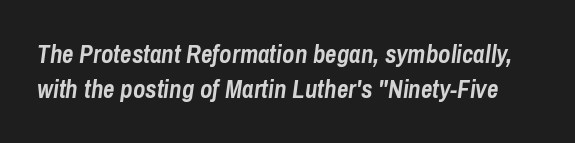
Observe the ordinary spacing: letters are neighbours, not strangers. When letters slant like this, we call the style italic. Notice how descenders clear the ascenders below comfortably — that's standard leading. Glance below the letters and you will spot only blank space. The glyphs have the mass of a bold cut.
